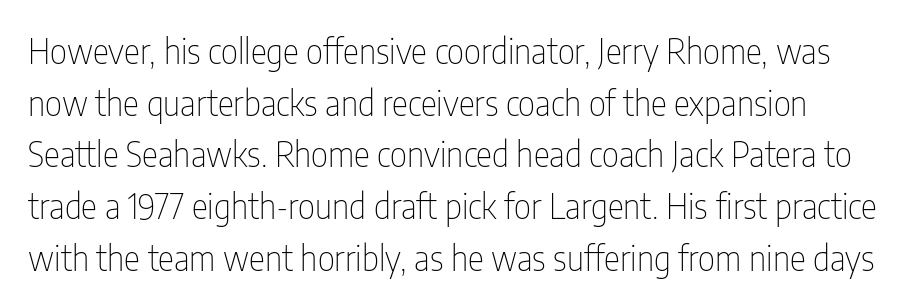
The passage shown stacks its lines at a standard gap. You could not count columns in this text — the font is proportionally spaced. The typeface has the unassuming heft of standard copy or less. It's the straight-up-and-down kind of type. Decoration check: the copy has no underline. No extra tracking has been applied to these lines.
